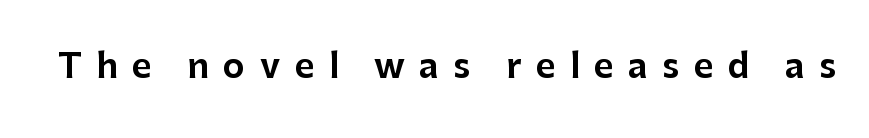
Check where the strokes stop: nothing finishes them off — pure sans. Characters follow at a spacing far wider than the type designer built in. Rule under the text: the space is simply empty. A typesetter would mark this as roman, not italic. Do the characters align in a grid? No, the font is proportional.
